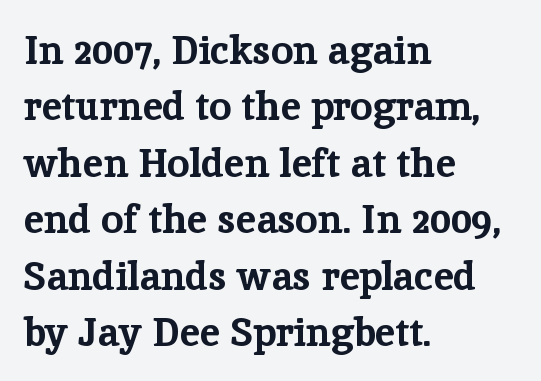
Q: Is the text bold? A: Yes.
Q: Is the text italic (slanted)? A: No, it is upright.
Q: Is the typeface a serif or a sans-serif typeface? A: Serif.
Q: Is the text underlined? A: No.
Q: How is the paragraph aligned? A: Left-aligned.
Q: Is the spacing between letters normal or unusually wide? A: Normal.
Q: Is the spacing between lines tight, normal or loose? A: Normal.
Q: Width (condensed, normal, or wide)? A: Normal.
Q: Stroke contrast? A: Low.
Q: x-height? A: Medium.
Q: Monospaced? A: No.
